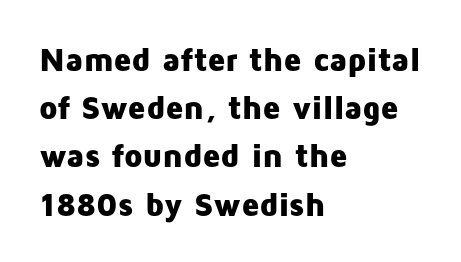
{"serif": "no", "italic": "no", "bold": "yes", "weight": "heavy", "width": "normal", "stroke_contrast": "low", "x_height": "medium", "monospaced": "no", "underline": "no", "align": "left", "line_spacing": "normal", "line_spacing_ratio": 1.46, "letter_spacing": "normal", "letter_spacing_em": 0.0, "glyph_px": 33}
